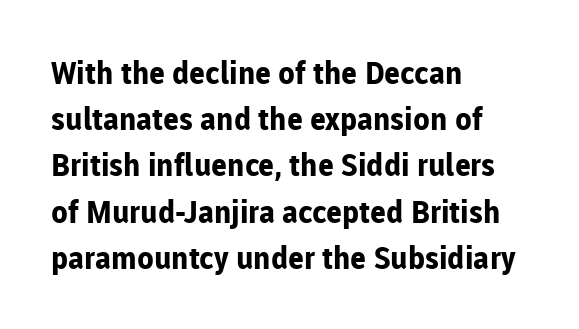
A typesetter would call this leading conventional body-copy spacing. Underline: absent. Reading down the block, your eye returns to a fixed left position each line. Serif or sans? Sans — the stroke terminals are bare. Looks like regular typesetting: each glyph gets only the width it needs. The letters stand straight up with perfectly vertical stems.
